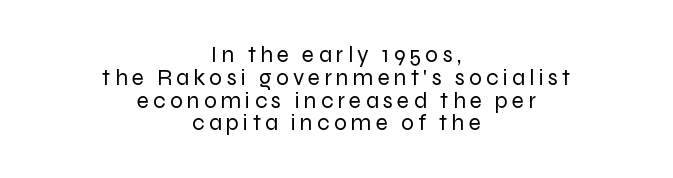
Q: Is the text bold? A: No.
Q: Is the text italic (slanted)? A: No, it is upright.
Q: Is the text underlined? A: No.
Q: How is the paragraph aligned? A: Centered.
Q: Is the spacing between lines tight, normal or loose? A: Tight.
